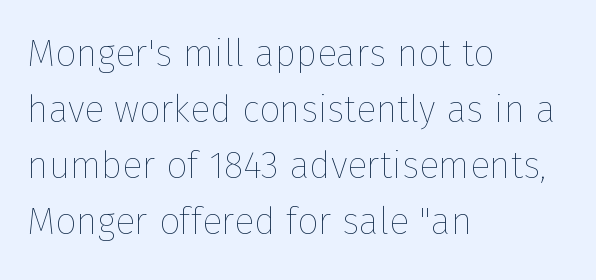
Interline gaps are of average width in this sample. Words appear dense and cohesive because spacing is normal. Is there any slant? The stems are plumb. These lines are rendered in a variable-pitch font. A classic flush-left, rag-right setting is used for this passage.
